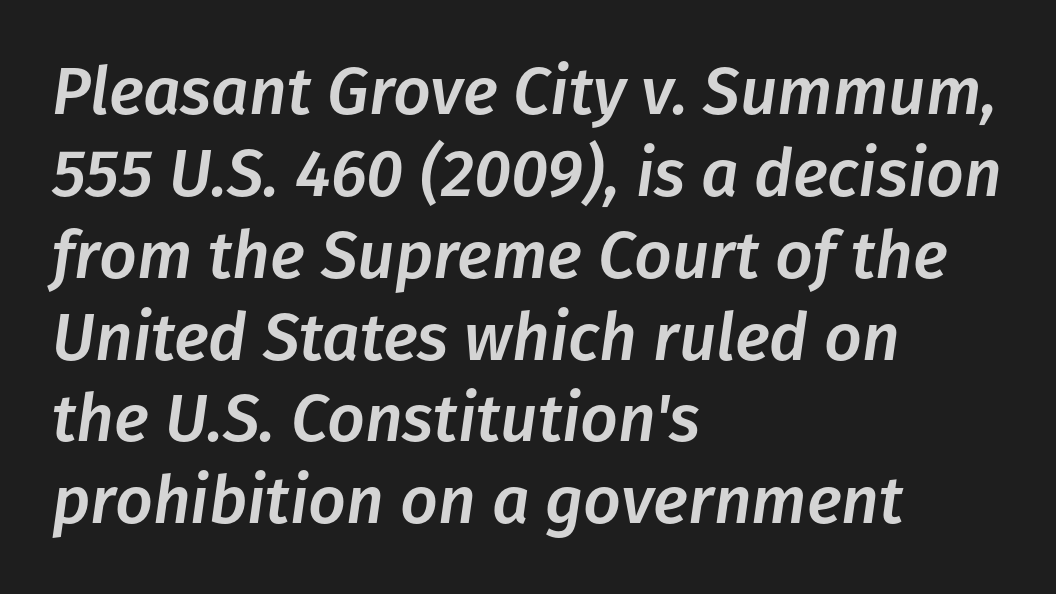
Q: Is the text italic (slanted)? A: Yes, it leans right by about 8 degrees.
Q: Is the text underlined? A: No.
Q: How is the paragraph aligned? A: Left-aligned.
Q: Is the spacing between letters normal or unusually wide? A: Normal.
Q: Width (condensed, normal, or wide)? A: Normal.
Q: Stroke contrast? A: Low.
Q: x-height? A: Medium.
Q: Monospaced? A: No.
